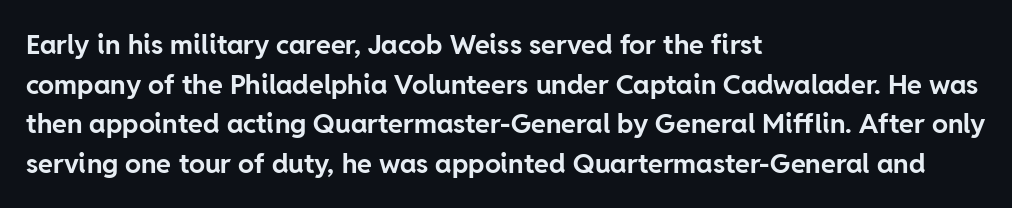
{"italic": "no", "bold": "yes", "underline": "no", "align": "left", "line_spacing": "normal", "line_spacing_ratio": 1.47, "letter_spacing": "normal", "letter_spacing_em": 0.0, "glyph_px": 27}
